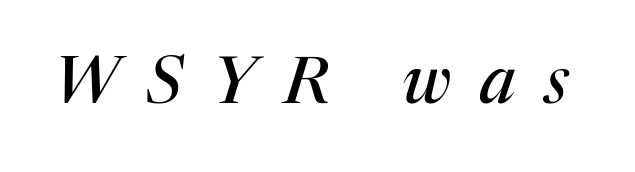
{"serif": "yes", "italic": "yes", "lean": "right", "slant_degrees": 17, "width": "normal", "stroke_contrast": "medium", "x_height": "medium", "monospaced": "no", "underline": "no", "letter_spacing": "wide", "letter_spacing_em": 0.44, "glyph_px": 65}
